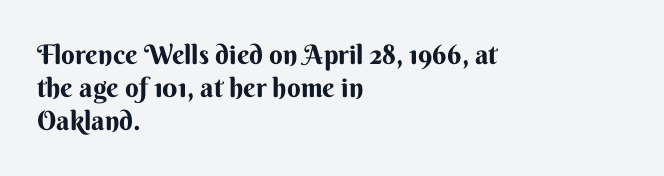
Q: Is the text bold? A: Yes.
Q: Is the text italic (slanted)? A: No, it is upright.
Q: Is the text underlined? A: No.
Q: How is the paragraph aligned? A: Left-aligned.
Q: Is the spacing between letters normal or unusually wide? A: Normal.
